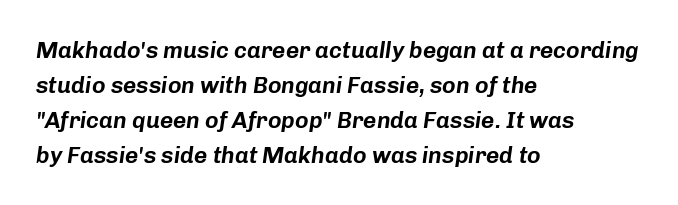
{"italic": "yes", "lean": "right", "slant_degrees": 8, "underline": "no", "align": "left", "line_spacing": "normal", "line_spacing_ratio": 1.52, "letter_spacing": "normal", "letter_spacing_em": 0.0, "glyph_px": 23}
